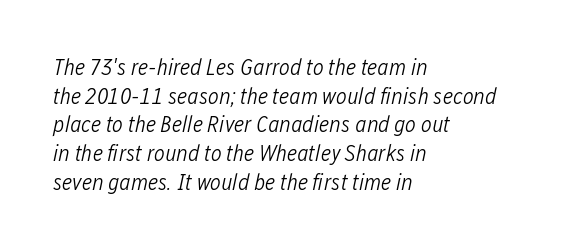
The image shows 23 px text type, italic (leaning right); set left-aligned, normal line spacing (1.25x), normal letter spacing, not underlined.
